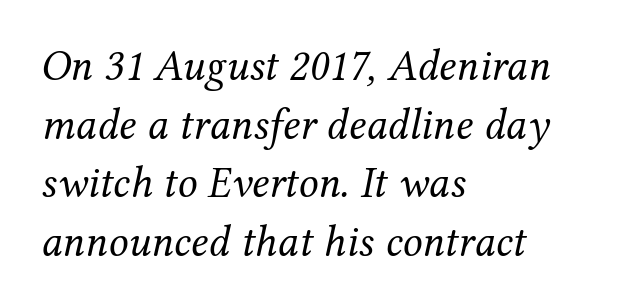
Q: Is the text bold? A: No.
Q: Is the text italic (slanted)? A: Yes, it leans right by about 12 degrees.
Q: Is the typeface a serif or a sans-serif typeface? A: Serif.
Q: Is the text underlined? A: No.
Q: How is the paragraph aligned? A: Left-aligned.
Q: Is the spacing between letters normal or unusually wide? A: Normal.
Q: Is the spacing between lines tight, normal or loose? A: Normal.
Q: Width (condensed, normal, or wide)? A: Normal.
Q: Stroke contrast? A: Medium.
Q: x-height? A: Medium.
Q: Monospaced? A: No.
